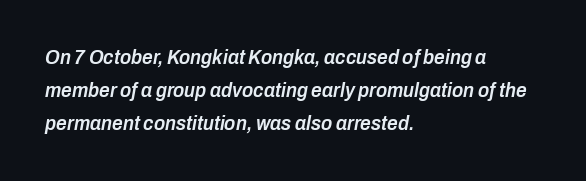
Q: Is the text bold? A: Semi-bold.
Q: Is the text italic (slanted)? A: Yes, it leans right by about 10 degrees.
Q: Is the text underlined? A: No.
Q: How is the paragraph aligned? A: Left-aligned.
Q: Is the spacing between letters normal or unusually wide? A: Normal.
Q: Is the spacing between lines tight, normal or loose? A: Normal.
